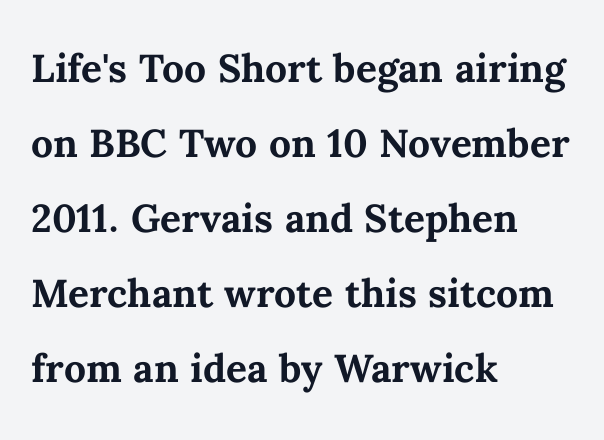
The image shows 52 px semibold type, upright; set left-aligned, normal line spacing (1.44x), normal letter spacing, not underlined; medium stroke contrast and a medium x-height.
